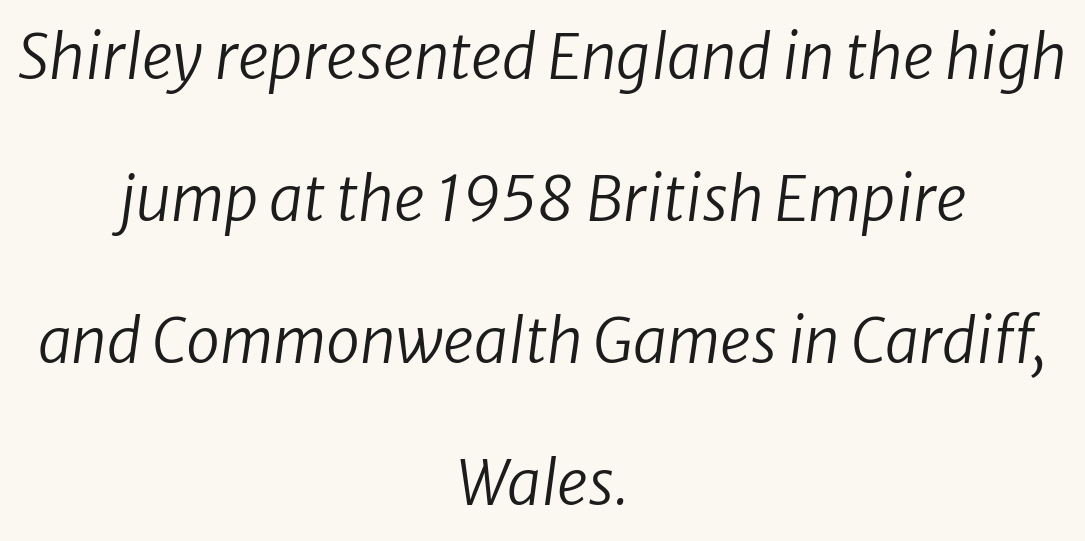
The image shows 61 px regular-weight type, italic (leaning right); set centered, loose line spacing (2.33x), normal letter spacing, not underlined; low stroke contrast and a medium x-height.
